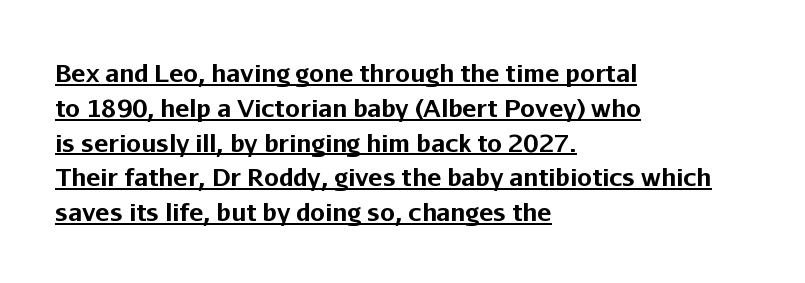
The image shows 24 px bold type, upright; set left-aligned, normal line spacing (1.45x), normal letter spacing, underlined.
